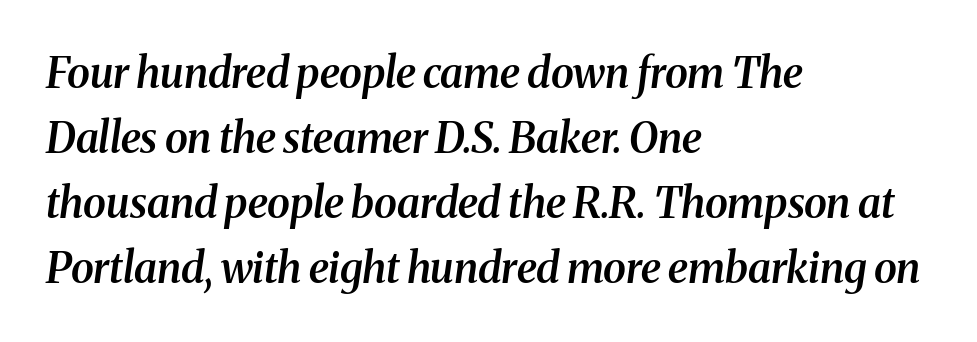
{"serif": "yes", "italic": "yes", "lean": "right", "slant_degrees": 8, "bold": "semi", "weight": "semibold", "width": "normal", "stroke_contrast": "medium", "x_height": "medium", "monospaced": "no", "underline": "no", "align": "left", "line_spacing": "normal", "line_spacing_ratio": 1.55, "letter_spacing": "normal", "letter_spacing_em": 0.0, "glyph_px": 42}
